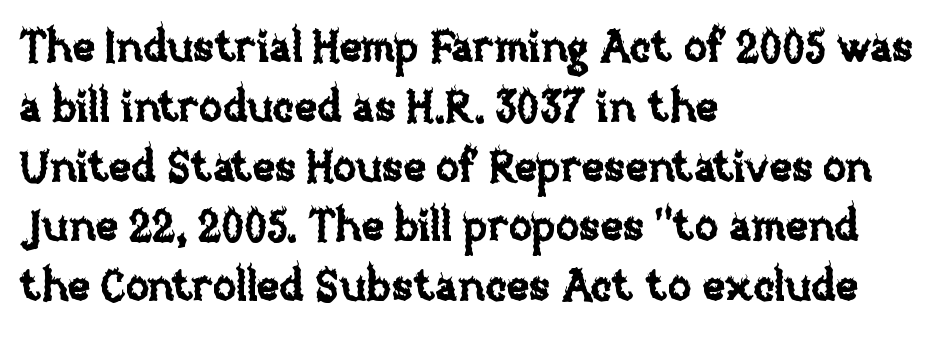
The image shows 43 px text type, upright; set left-aligned, normal line spacing (1.39x), normal letter spacing, not underlined; low stroke contrast and a large x-height.
